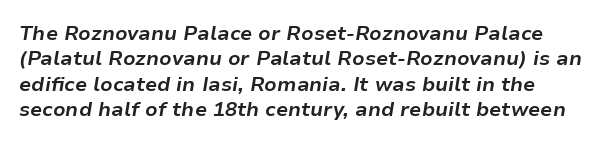
{"italic": "yes", "lean": "right", "slant_degrees": 9, "bold": "yes", "underline": "no", "line_spacing": "normal", "line_spacing_ratio": 1.27, "letter_spacing": "normal", "letter_spacing_em": 0.0, "glyph_px": 20}
